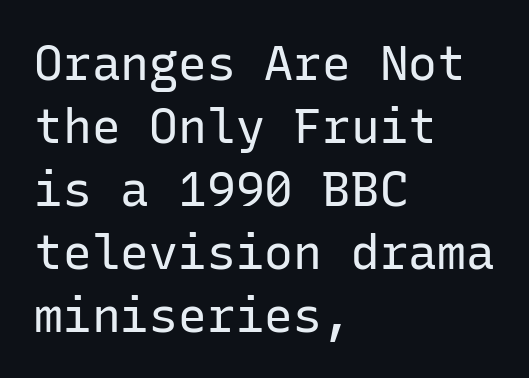
The image shows 48 px regular-weight sans-serif type, upright, monospaced; set left-aligned, normal line spacing (1.31x), normal letter spacing, not underlined; low stroke contrast and a medium x-height.
